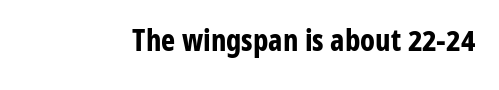
Look at the stroke-to-counter ratio: heavy, a bold. Tracking value appears to be zero — textbook default spacing. Observe the absence of serifs on each vertical stroke in this sample. Proportional: the letters do not fall into vertical columns.
